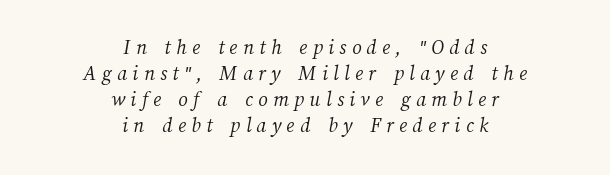
Q: Is the text bold? A: No.
Q: Is the text underlined? A: No.
Q: How is the paragraph aligned? A: Centered.
Q: Is the spacing between letters normal or unusually wide? A: Unusually wide.
